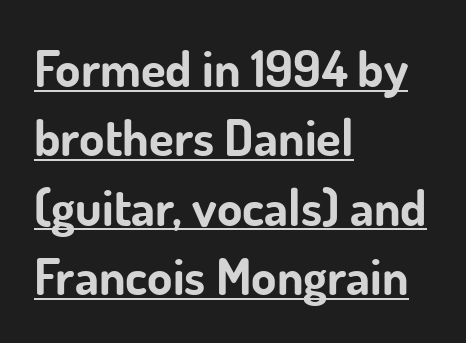
The image shows 51 px bold sans-serif type, upright; set left-aligned, normal line spacing (1.36x), normal letter spacing, underlined; low stroke contrast and a small x-height.
